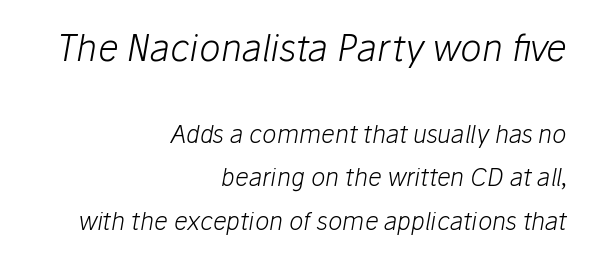
Note: larger setting up top, smaller setting below. The font sits on the lighter half of the weight spectrum, regular included. Spacing verdict: proportional, widths tailored to each character. Letter spacing: default.
